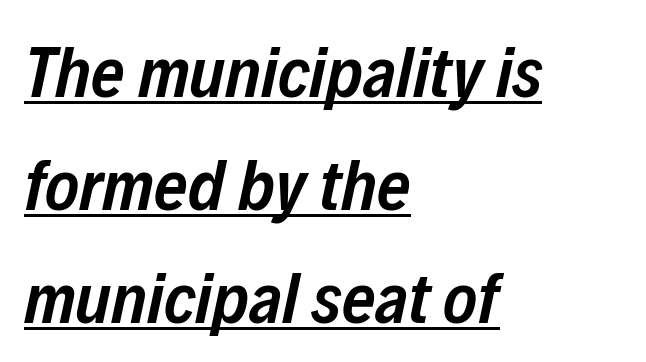
Q: Is the text bold? A: Semi-bold.
Q: Is the text italic (slanted)? A: Yes, it leans right by about 12 degrees.
Q: Is the text underlined? A: Yes.
Q: How is the paragraph aligned? A: Left-aligned.
Q: Is the spacing between letters normal or unusually wide? A: Normal.
Q: Is the spacing between lines tight, normal or loose? A: Normal.
Q: Width (condensed, normal, or wide)? A: Condensed.
Q: Stroke contrast? A: Low.
Q: x-height? A: Medium.
Q: Monospaced? A: No.
